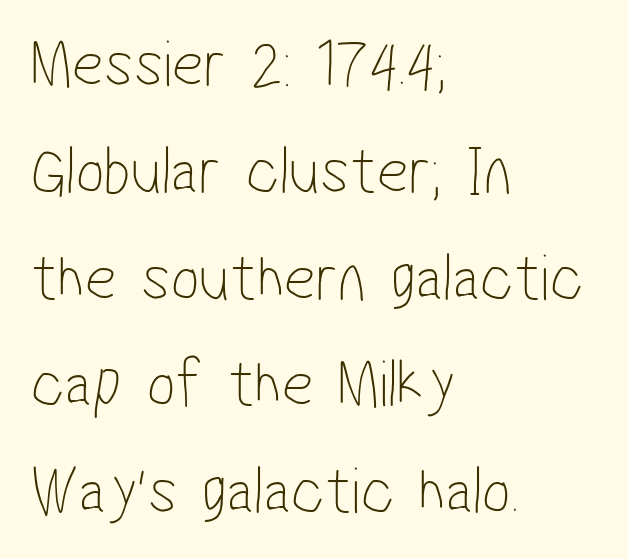
The image shows 68 px thin, condensed sans-serif type; set left-aligned, normal line spacing (1.57x), normal letter spacing, not underlined; low stroke contrast and a medium x-height.
